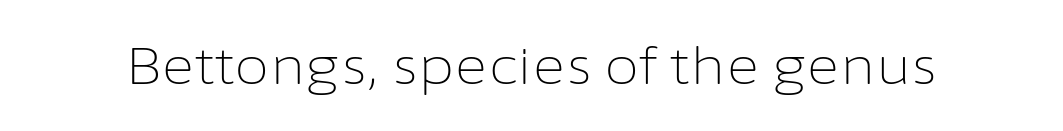
{"serif": "no", "italic": "no", "bold": "no", "weight": "light", "width": "normal", "stroke_contrast": "low", "x_height": "medium", "monospaced": "no", "underline": "no", "letter_spacing": "normal", "letter_spacing_em": 0.0, "glyph_px": 51}
